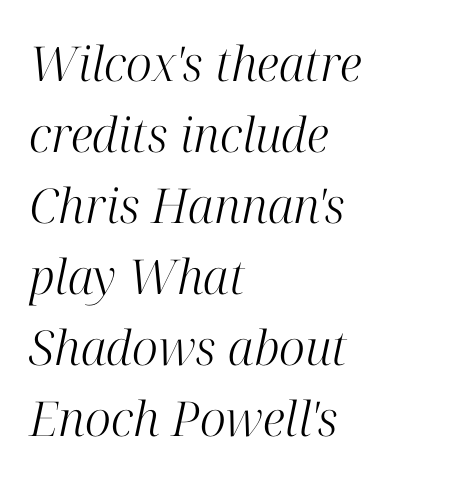
The line-height multiplier appears to be the usual default. Between one letter and the next there's only the usual sliver of space. The passage is arranged the way most books set body copy — flush left. A typesetter would call this proportional, since set widths differ per character. This sample uses an oblique cut, with every glyph tilted off the vertical.
